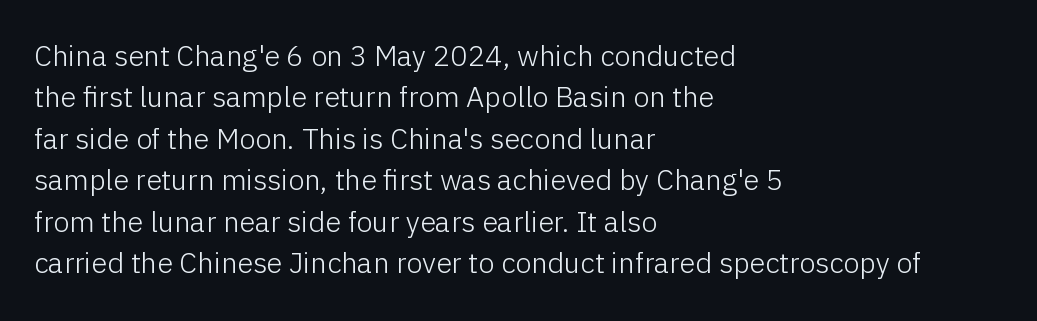
On a weight scale, this lands at 450 or below. The rendering uses natural spacing where letterforms have individual widths. Standard letterfit; no display-style spreading of the glyphs. Quick note: underline off. Tall strokes in this sample are plumb rather than angled.
